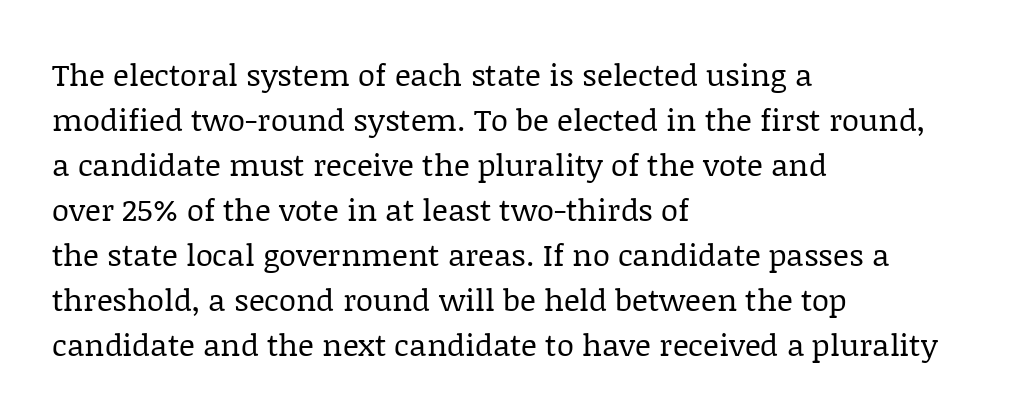
The image shows 31 px regular-weight serif type, upright; set left-aligned, normal line spacing (1.45x), normal letter spacing, not underlined; low stroke contrast and a large x-height.
